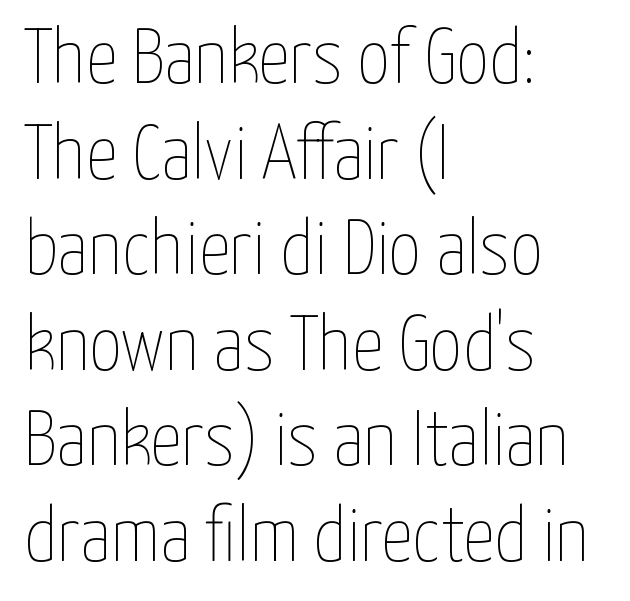
The image shows 79 px thin, condensed type, upright; set left-aligned, line spacing 1.21x, normal letter spacing, not underlined; low stroke contrast and a medium x-height.
